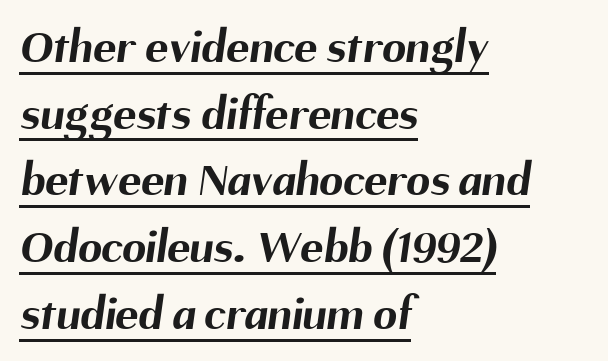
{"serif": "no", "bold": "yes", "weight": "bold", "width": "normal", "stroke_contrast": "medium", "x_height": "medium", "monospaced": "no", "underline": "yes", "align": "left", "line_spacing": "normal", "line_spacing_ratio": 1.39, "letter_spacing": "normal", "letter_spacing_em": 0.0, "glyph_px": 48}
